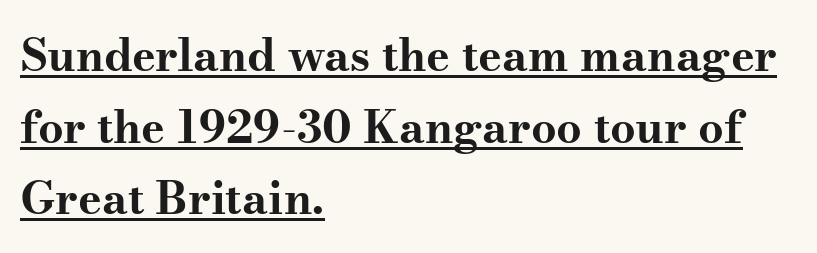
Its strokes are broad and dark, the hallmark of bold type. Vertical spacing — default. The lettering stays uniformly vertical, giving the passage a roman look. The rendering keeps characters at their native spacing. Little horizontal feet cap the strokes, marking this as serif type. Descenders here cross a horizontal rule under the line.
